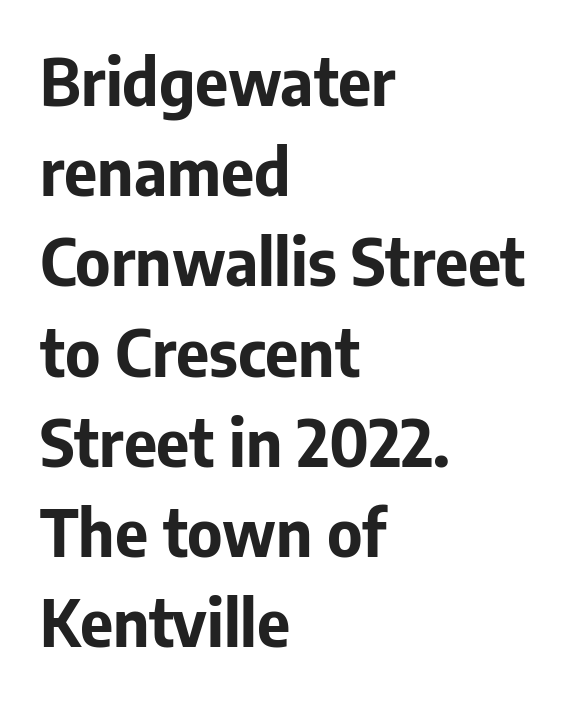
{"serif": "no", "italic": "no", "bold": "yes", "weight": "bold", "width": "normal", "stroke_contrast": "low", "x_height": "medium", "monospaced": "no", "underline": "no", "align": "left", "line_spacing": "normal", "line_spacing_ratio": 1.41, "letter_spacing": "normal", "letter_spacing_em": 0.0, "glyph_px": 64}
